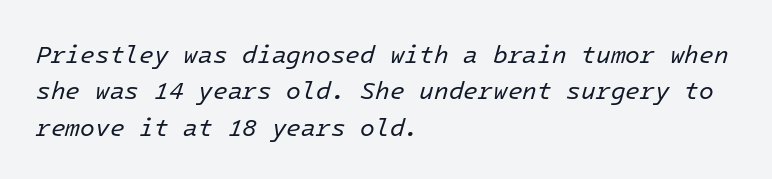
If you drew a ruler down the left edge, every line would touch it. Look at the tracking — it's just the regular setting, nothing added. No word sits above an underline. Stems and bowls with no extra thickness — not bold.
